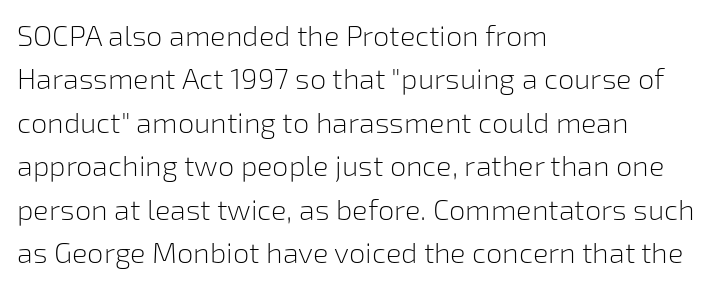
{"serif": "no", "italic": "no", "bold": "no", "weight": "light", "width": "normal", "stroke_contrast": "low", "x_height": "medium", "monospaced": "no", "underline": "no", "align": "left", "line_spacing": "normal", "line_spacing_ratio": 1.5, "letter_spacing": "normal", "letter_spacing_em": 0.0, "glyph_px": 29}
